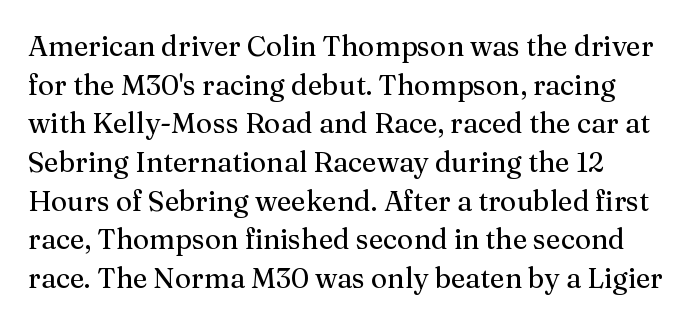
The image shows 28 px regular-weight serif type, upright; set left-aligned, normal line spacing (1.38x), normal letter spacing, not underlined; medium stroke contrast and a medium x-height.
